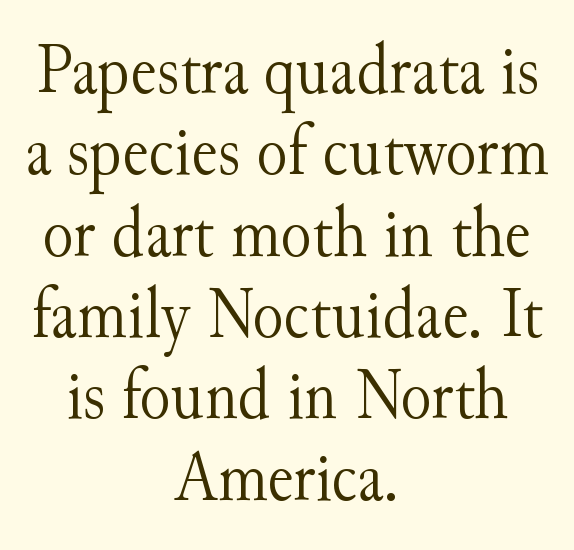
{"serif": "yes", "italic": "no", "bold": "no", "weight": "light", "width": "normal", "stroke_contrast": "medium", "x_height": "small", "monospaced": "no", "underline": "no", "align": "center", "line_spacing": "tight", "line_spacing_ratio": 1.13, "letter_spacing": "normal", "letter_spacing_em": 0.0, "glyph_px": 72}
